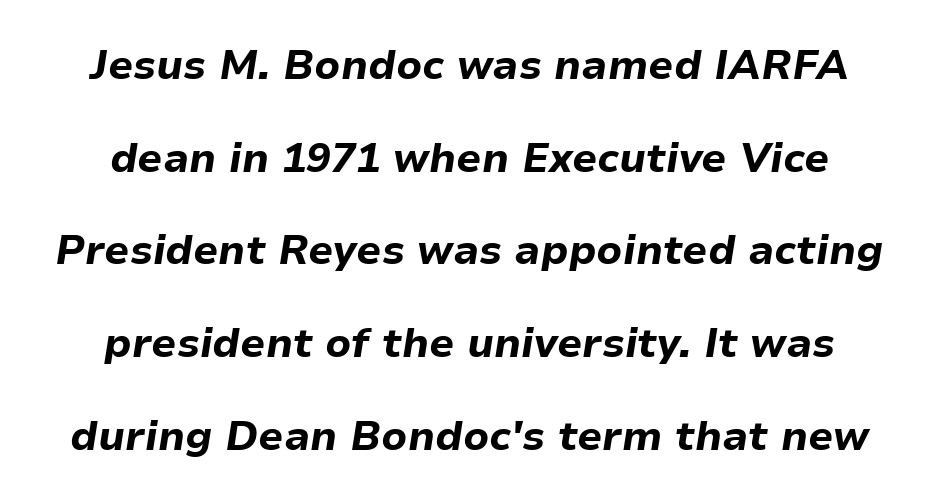
Q: Is the text bold? A: Yes.
Q: Is the text italic (slanted)? A: Yes, it leans right by about 9 degrees.
Q: Is the text underlined? A: No.
Q: How is the paragraph aligned? A: Centered.
Q: Is the spacing between letters normal or unusually wide? A: Normal.
Q: Is the spacing between lines tight, normal or loose? A: Loose.
Q: Width (condensed, normal, or wide)? A: Normal.
Q: Stroke contrast? A: Low.
Q: x-height? A: Medium.
Q: Monospaced? A: No.
